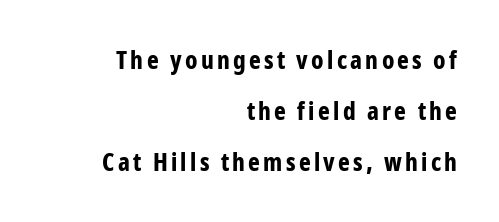
Q: Is the text bold? A: Yes.
Q: Is the text italic (slanted)? A: No, it is upright.
Q: Is the text underlined? A: No.
Q: How is the paragraph aligned? A: Right-aligned.
Q: Is the spacing between lines tight, normal or loose? A: Loose.
